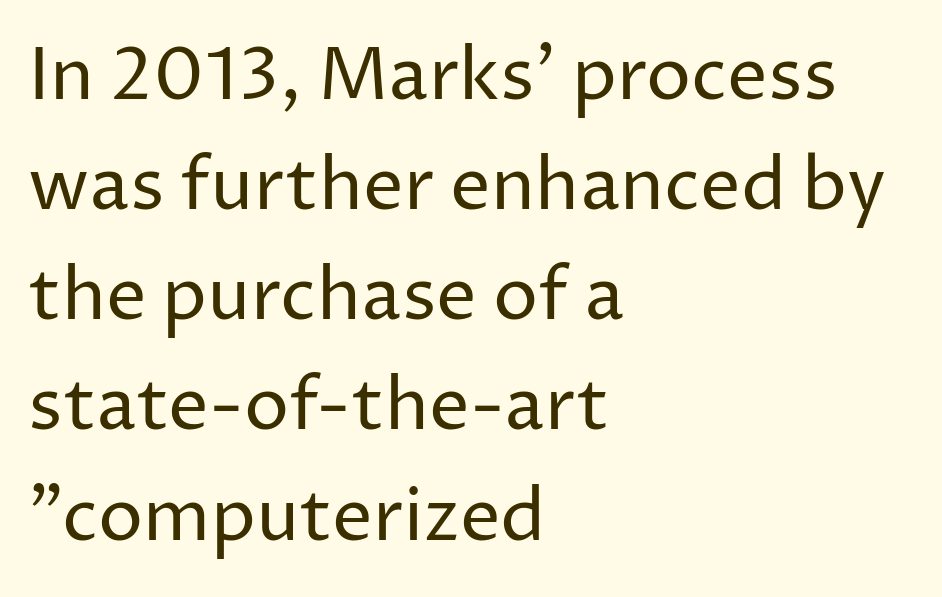
{"serif": "no", "italic": "no", "bold": "no", "weight": "regular", "width": "normal", "stroke_contrast": "low", "x_height": "medium", "monospaced": "no", "underline": "no", "align": "left", "line_spacing": "normal", "line_spacing_ratio": 1.53, "letter_spacing": "normal", "letter_spacing_em": 0.0, "glyph_px": 72}
